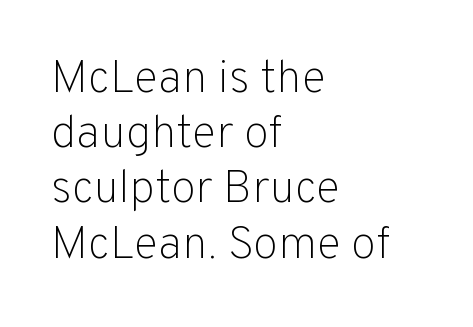
Each stroke keeps to a modest, everyday thickness or less. In terms of letterspacing, this is plain default setting. Do the characters align in a grid? No, the font is proportional. Italic? Not at all — the glyphs are vertical. This sample uses a sans-serif face. The rag falls on the right side of this text block.
